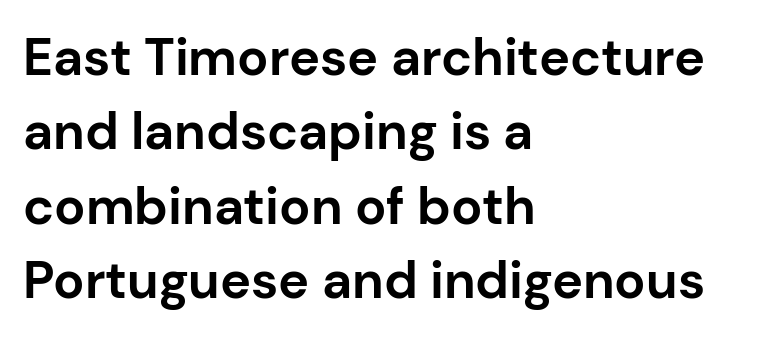
Q: Is the text bold? A: Yes.
Q: Is the text italic (slanted)? A: No, it is upright.
Q: Is the typeface a serif or a sans-serif typeface? A: Sans-serif.
Q: Is the text underlined? A: No.
Q: How is the paragraph aligned? A: Left-aligned.
Q: Is the spacing between letters normal or unusually wide? A: Normal.
Q: Is the spacing between lines tight, normal or loose? A: Normal.
Q: Width (condensed, normal, or wide)? A: Normal.
Q: Stroke contrast? A: Low.
Q: x-height? A: Medium.
Q: Monospaced? A: No.
